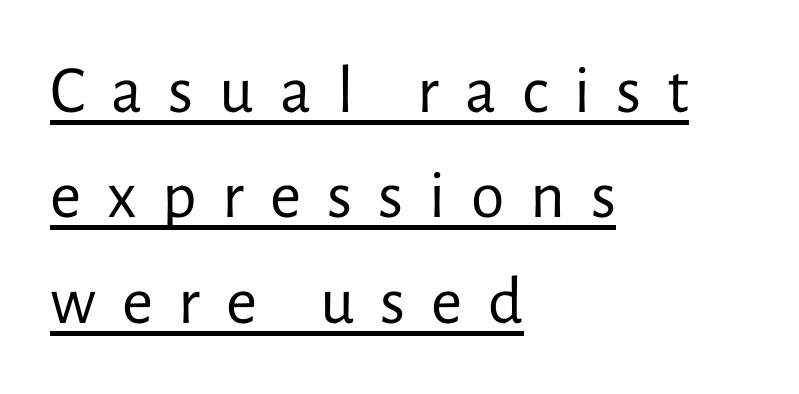
Q: Is the text bold? A: No.
Q: Is the text italic (slanted)? A: No, it is upright.
Q: Is the typeface a serif or a sans-serif typeface? A: Sans-serif.
Q: Is the text underlined? A: Yes.
Q: How is the paragraph aligned? A: Left-aligned.
Q: Is the spacing between letters normal or unusually wide? A: Unusually wide.
Q: Is the spacing between lines tight, normal or loose? A: Normal.
Q: Width (condensed, normal, or wide)? A: Normal.
Q: Stroke contrast? A: Low.
Q: x-height? A: Medium.
Q: Monospaced? A: No.
